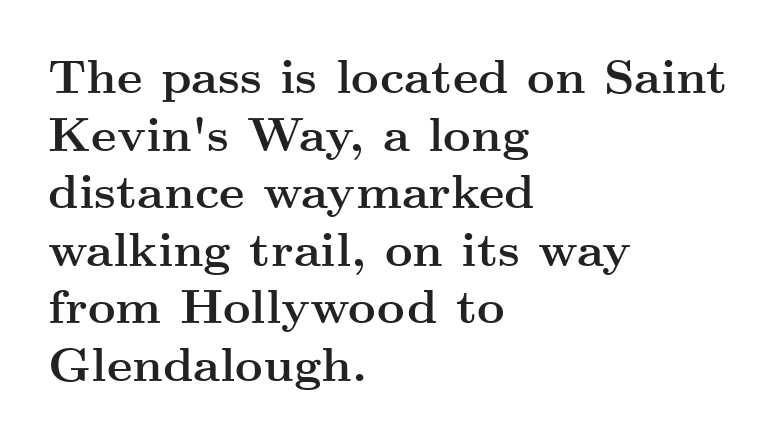
Casual observation: everything's shoved over to the left. This sample uses an upright cut, with every glyph sitting square on the baseline. Standard letterfit; no display-style spreading of the glyphs. Unlike a clean sans, this face finishes its strokes with serifs.
